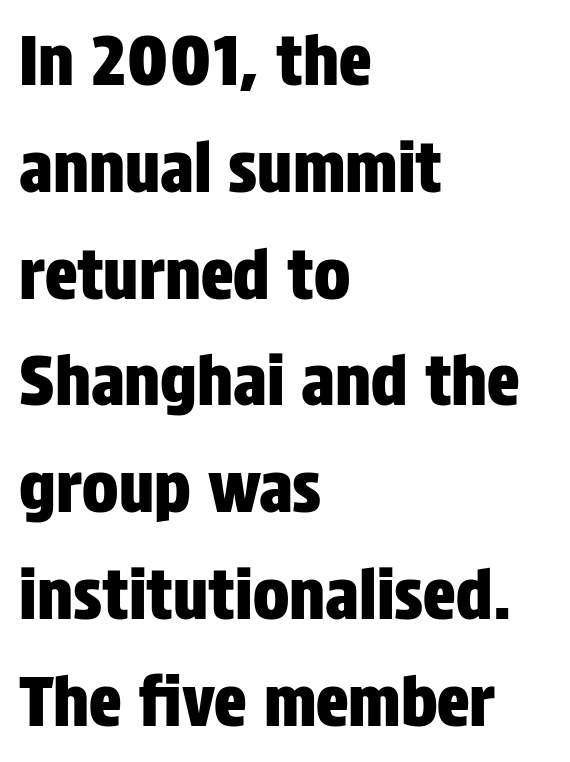
The image shows 68 px condensed sans-serif type, upright; set left-aligned, normal line spacing (1.57x), normal letter spacing, not underlined; low stroke contrast and a large x-height.
